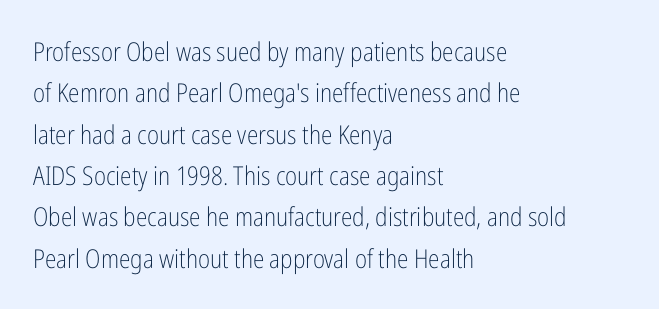
Each stroke keeps to a modest, everyday thickness or less. Whoever set this chose a conventional vertical rhythm. Caption: multi-line text, flush left, ragged right. Underlining? Definitely not there.
